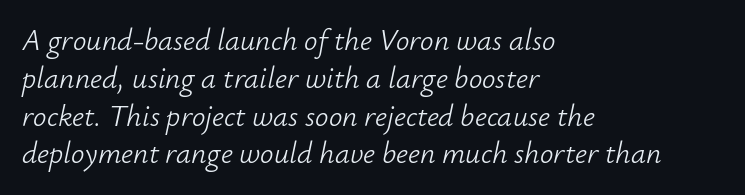
Q: Is the text bold? A: No.
Q: Is the text italic (slanted)? A: Yes, it leans right by about 12 degrees.
Q: Is the text underlined? A: No.
Q: How is the paragraph aligned? A: Left-aligned.
Q: Is the spacing between letters normal or unusually wide? A: Normal.
Q: Is the spacing between lines tight, normal or loose? A: Normal.
Q: Width (condensed, normal, or wide)? A: Normal.
Q: Stroke contrast? A: Low.
Q: x-height? A: Small.
Q: Monospaced? A: No.
